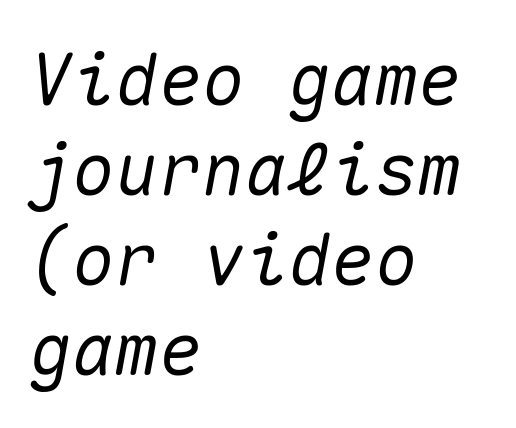
The image shows 72 px text type, italic (leaning right), monospaced; set left-aligned, normal line spacing (1.25x), normal letter spacing, not underlined; medium stroke contrast and a medium x-height.
